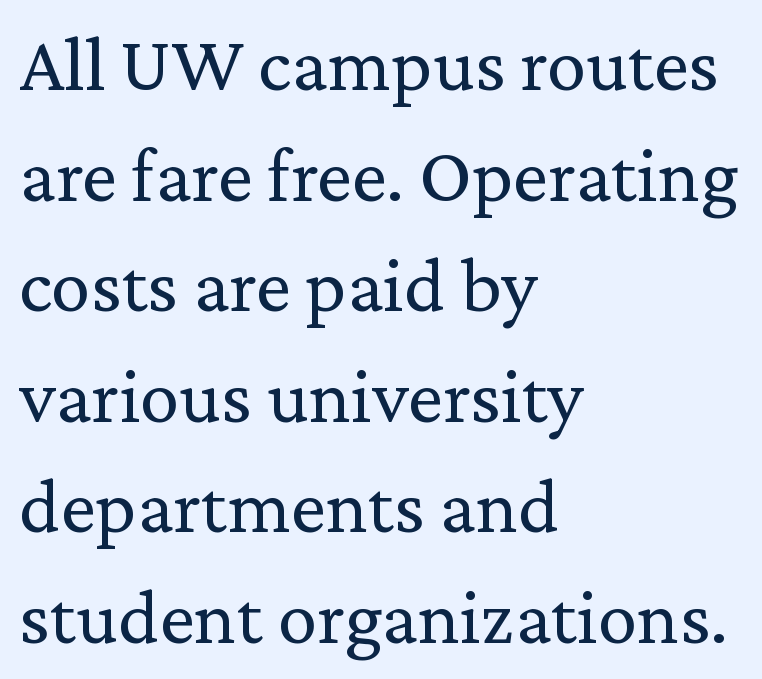
Q: Is the text bold? A: No.
Q: Is the text italic (slanted)? A: No, it is upright.
Q: Is the typeface a serif or a sans-serif typeface? A: Serif.
Q: Is the text underlined? A: No.
Q: How is the paragraph aligned? A: Left-aligned.
Q: Is the spacing between letters normal or unusually wide? A: Normal.
Q: Is the spacing between lines tight, normal or loose? A: Normal.
Q: Width (condensed, normal, or wide)? A: Normal.
Q: Stroke contrast? A: Medium.
Q: x-height? A: Medium.
Q: Monospaced? A: No.
